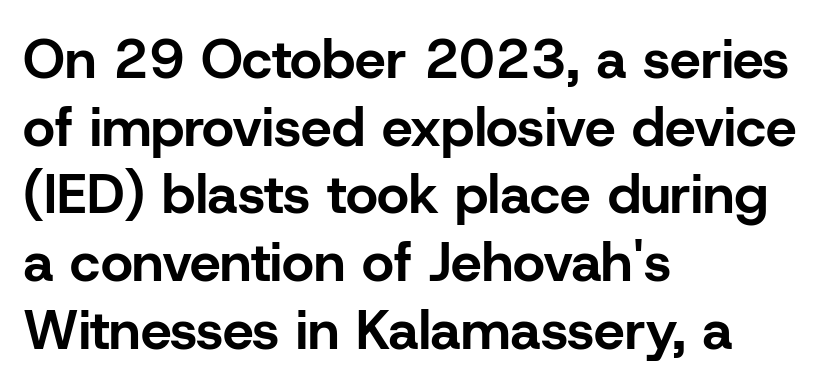
{"serif": "no", "italic": "no", "bold": "yes", "weight": "bold", "width": "normal", "stroke_contrast": "low", "x_height": "medium", "monospaced": "no", "underline": "no", "align": "left", "line_spacing_ratio": 1.23, "letter_spacing": "normal", "letter_spacing_em": 0.0, "glyph_px": 55}
